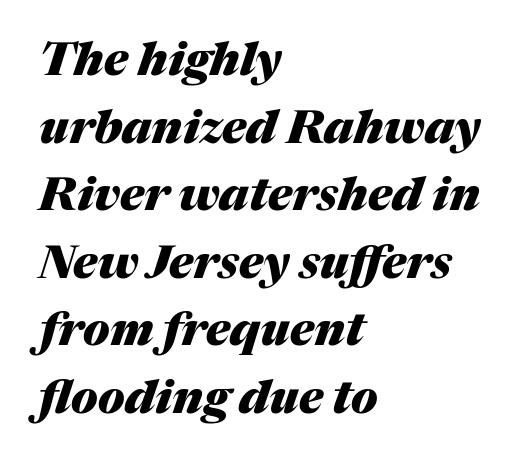
{"italic": "yes", "lean": "right", "slant_degrees": 17, "bold": "yes", "weight": "heavy", "width": "normal", "stroke_contrast": "medium", "x_height": "medium", "monospaced": "no", "underline": "no", "align": "left", "line_spacing": "normal", "line_spacing_ratio": 1.47, "letter_spacing": "normal", "letter_spacing_em": 0.0, "glyph_px": 46}
